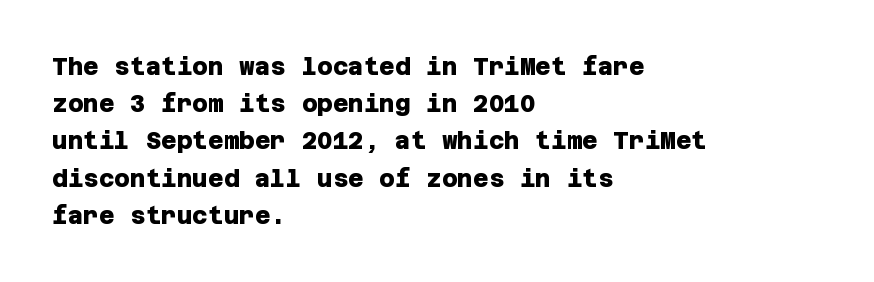
Q: Is the text bold? A: Yes.
Q: Is the text underlined? A: No.
Q: How is the paragraph aligned? A: Left-aligned.
Q: Is the spacing between letters normal or unusually wide? A: Normal.
Q: Is the spacing between lines tight, normal or loose? A: Normal.
